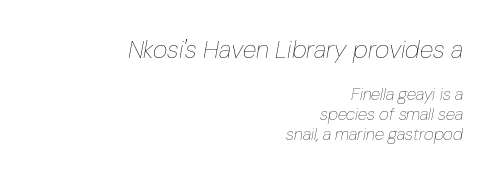
Q: Is the text bold? A: No.
Q: Is the text italic (slanted)? A: Yes, it leans right by about 10 degrees.
Q: Is the text underlined? A: No.
Q: How is the paragraph aligned? A: Right-aligned.
Q: Is the spacing between letters normal or unusually wide? A: Normal.
Q: Which block of text is set in a larger size, the first (top) or the second (bottom)? A: The first (top) one.
